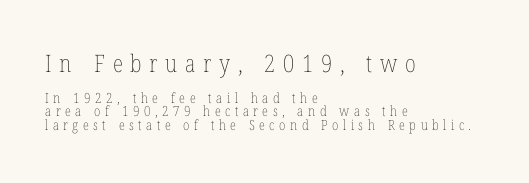
{"italic": "no", "bold": "no", "underline": "no", "align": "left", "line_spacing": "tight", "line_spacing_ratio": 0.95, "letter_spacing": "wide", "letter_spacing_em": 0.32, "larger_block": "first", "size_ratio": 1.71, "glyph_px": 24}
